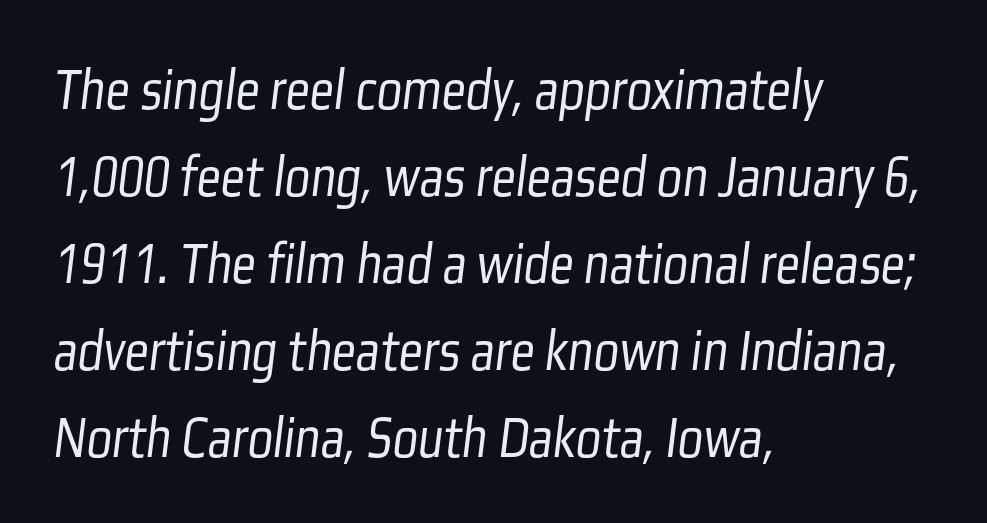
The image shows 60 px light, condensed sans-serif type; set left-aligned, normal line spacing (1.45x), normal letter spacing, not underlined; low stroke contrast and a medium x-height.
